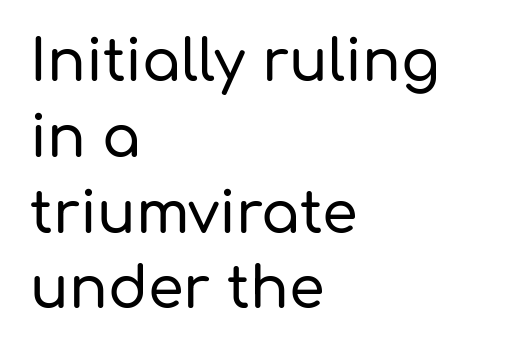
The image shows 57 px sans-serif type, upright; set left-aligned, normal line spacing (1.33x), normal letter spacing, not underlined; low stroke contrast and a medium x-height.
